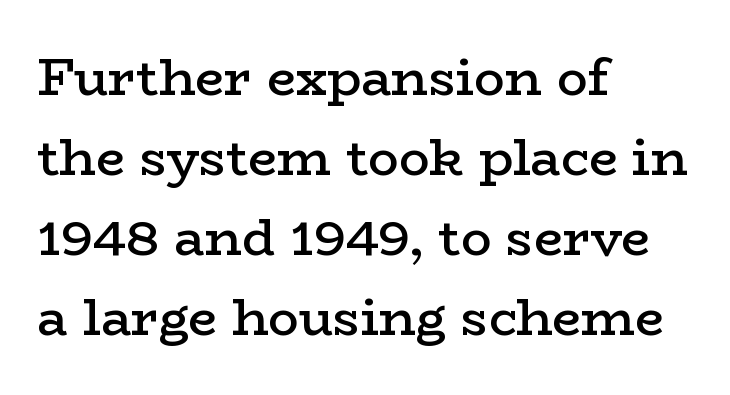
{"serif": "yes", "italic": "no", "bold": "semi", "weight": "semibold", "width": "wide", "stroke_contrast": "low", "x_height": "medium", "monospaced": "no", "underline": "no", "align": "left", "line_spacing": "normal", "line_spacing_ratio": 1.57, "letter_spacing": "normal", "letter_spacing_em": 0.0, "glyph_px": 51}
